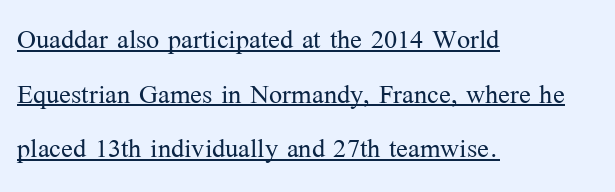
{"serif": "yes", "italic": "no", "bold": "no", "weight": "light", "width": "normal", "stroke_contrast": "medium", "x_height": "medium", "monospaced": "no", "underline": "yes", "align": "left", "line_spacing": "normal", "line_spacing_ratio": 1.56, "letter_spacing": "normal", "letter_spacing_em": 0.0, "glyph_px": 35}
